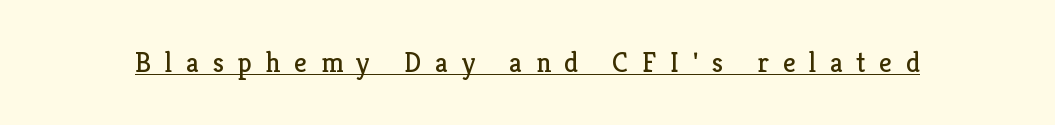
The image shows 28 px regular-weight serif type, upright; set unusually wide letter spacing (+0.49 em), underlined; low stroke contrast and a medium x-height.
